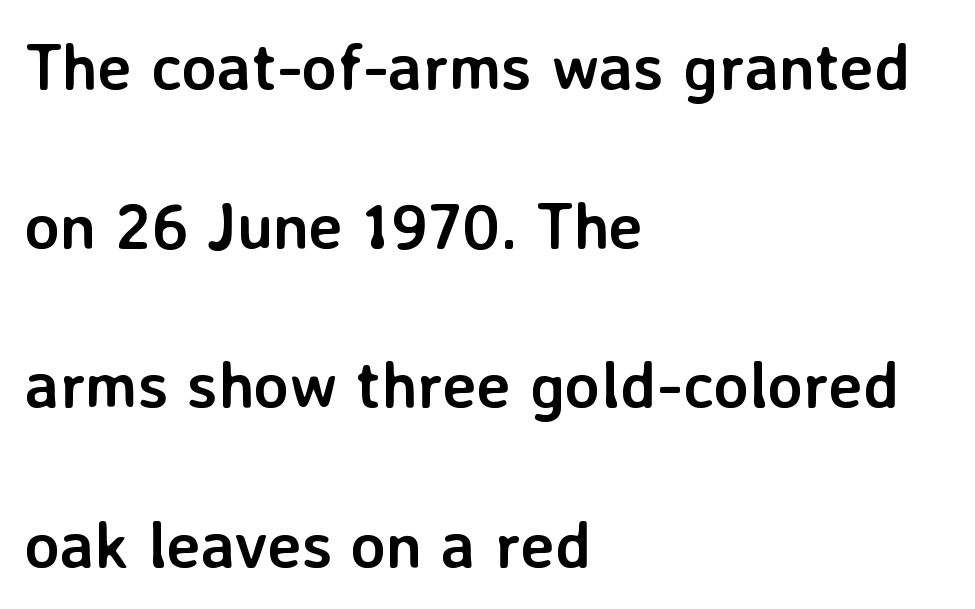
The image shows 65 px semibold sans-serif type, upright; set left-aligned, loose line spacing (2.45x), normal letter spacing, not underlined; low stroke contrast and a medium x-height.
